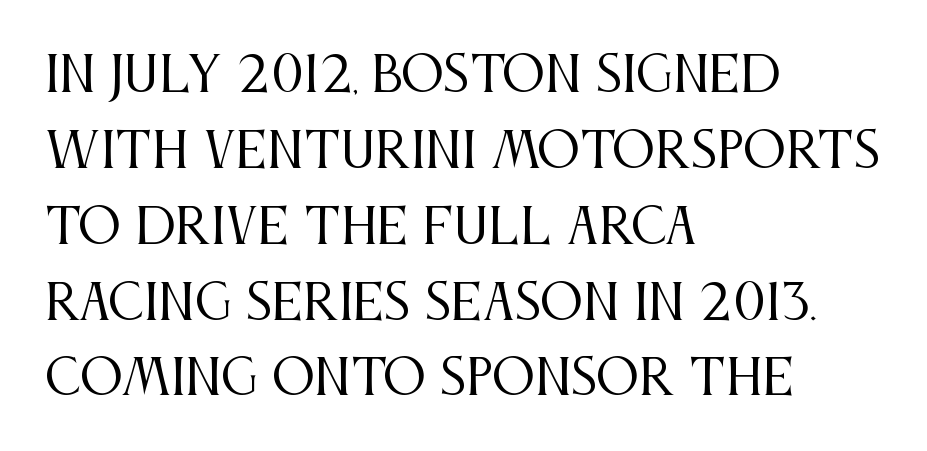
The image shows 48 px regular-weight, condensed serif type, upright; set left-aligned, normal line spacing (1.58x), normal letter spacing, not underlined; medium stroke contrast and a large x-height.
